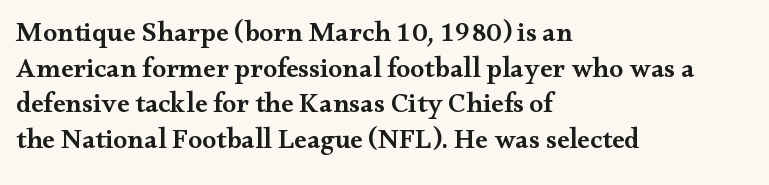
Q: Is the text bold? A: Semi-bold.
Q: Is the text italic (slanted)? A: No, it is upright.
Q: Is the typeface a serif or a sans-serif typeface? A: Serif.
Q: Is the text underlined? A: No.
Q: How is the paragraph aligned? A: Left-aligned.
Q: Is the spacing between letters normal or unusually wide? A: Normal.
Q: Is the spacing between lines tight, normal or loose? A: Normal.
Q: Width (condensed, normal, or wide)? A: Wide.
Q: Stroke contrast? A: Medium.
Q: x-height? A: Small.
Q: Monospaced? A: No.
